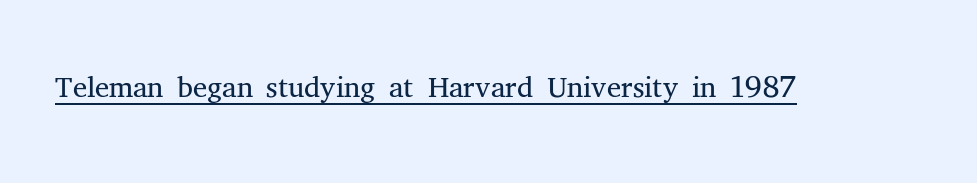
The image shows 44 px light serif type, upright; set normal letter spacing, underlined; medium stroke contrast and a medium x-height.
